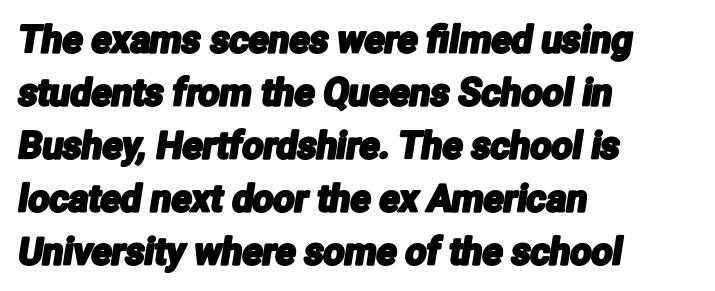
Q: Is the typeface a serif or a sans-serif typeface? A: Sans-serif.
Q: Is the text underlined? A: No.
Q: How is the paragraph aligned? A: Left-aligned.
Q: Is the spacing between letters normal or unusually wide? A: Normal.
Q: Is the spacing between lines tight, normal or loose? A: Normal.
Q: Width (condensed, normal, or wide)? A: Condensed.
Q: Stroke contrast? A: Low.
Q: x-height? A: Medium.
Q: Monospaced? A: No.
